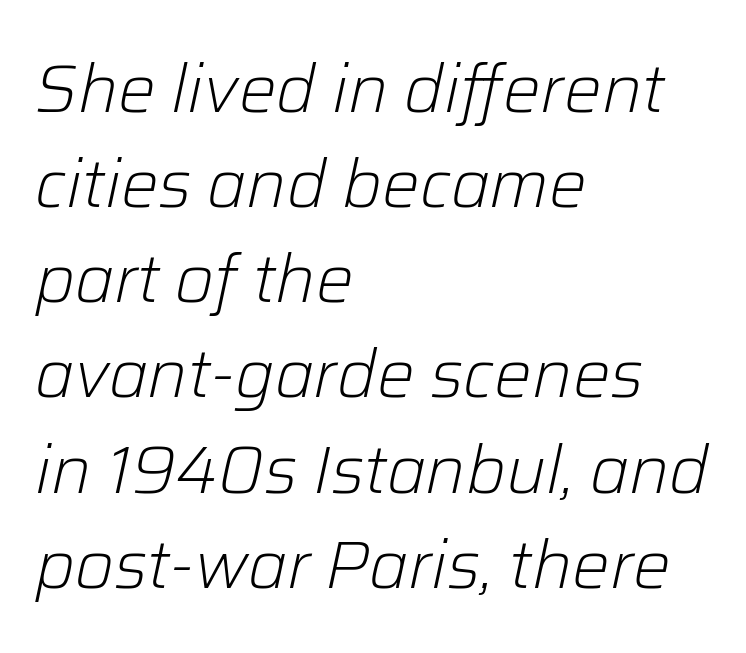
The image shows 67 px light type, italic (leaning right); set left-aligned, normal line spacing (1.42x), normal letter spacing, not underlined; low stroke contrast and a medium x-height.
